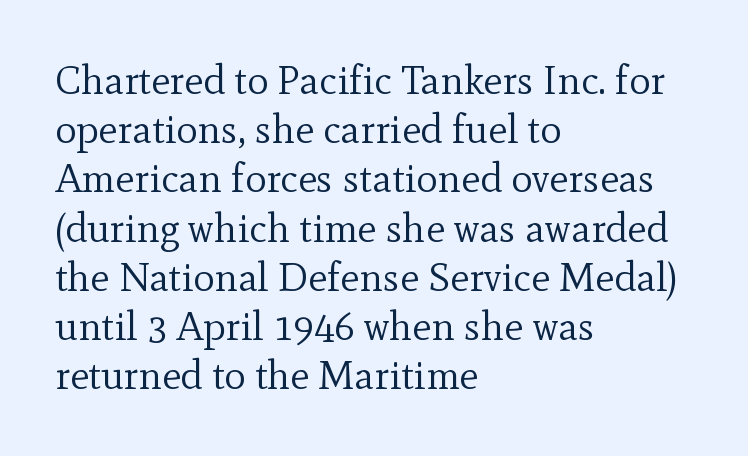
The image shows 40 px regular-weight serif type, upright; set left-aligned, line spacing 1.23x, normal letter spacing, not underlined; a small x-height.
